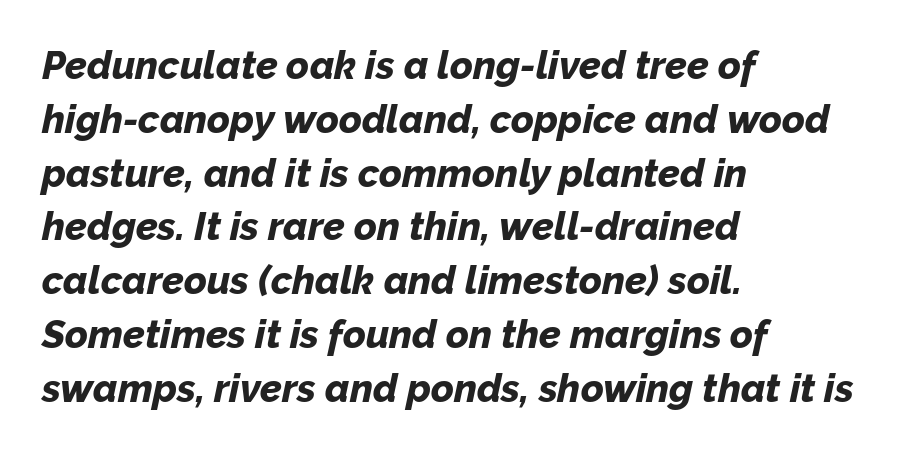
{"italic": "yes", "lean": "right", "slant_degrees": 12, "bold": "yes", "weight": "bold", "width": "normal", "stroke_contrast": "low", "x_height": "medium", "monospaced": "no", "underline": "no", "align": "left", "line_spacing": "normal", "line_spacing_ratio": 1.38, "letter_spacing": "normal", "letter_spacing_em": 0.0, "glyph_px": 39}
